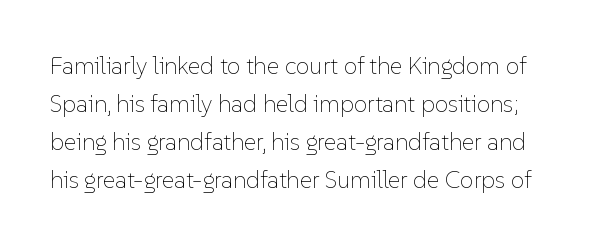
Q: Is the text bold? A: No.
Q: Is the text italic (slanted)? A: No, it is upright.
Q: Is the text underlined? A: No.
Q: Is the spacing between letters normal or unusually wide? A: Normal.
Q: Is the spacing between lines tight, normal or loose? A: Normal.
